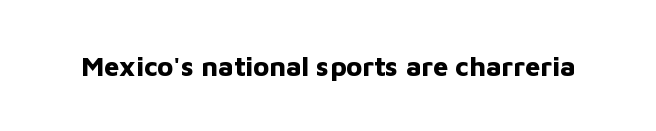
The image shows 27 px bold type, upright; set normal letter spacing, not underlined.
